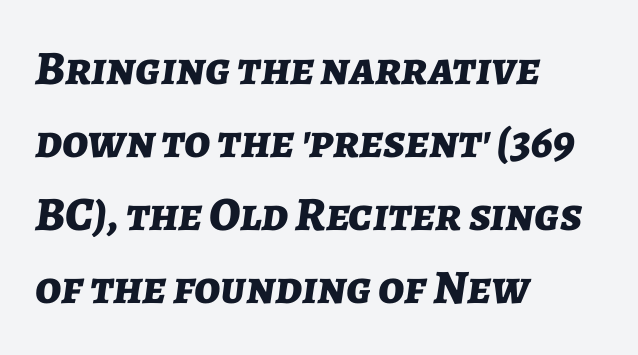
Q: Is the text bold? A: Yes.
Q: Is the text italic (slanted)? A: Yes, it leans right by about 7 degrees.
Q: Is the text underlined? A: No.
Q: How is the paragraph aligned? A: Left-aligned.
Q: Is the spacing between letters normal or unusually wide? A: Normal.
Q: Is the spacing between lines tight, normal or loose? A: Normal.
Q: Width (condensed, normal, or wide)? A: Normal.
Q: Stroke contrast? A: Low.
Q: x-height? A: Medium.
Q: Monospaced? A: No.
